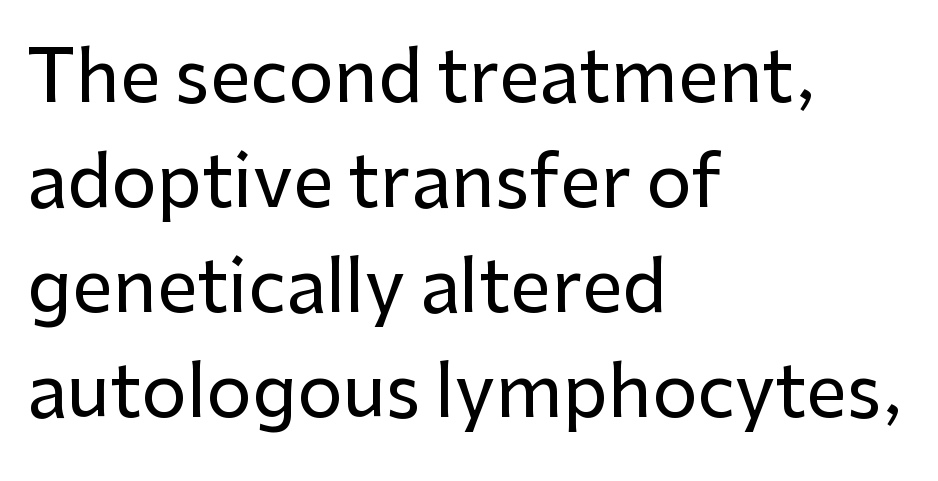
Q: Is the text italic (slanted)? A: No, it is upright.
Q: Is the typeface a serif or a sans-serif typeface? A: Sans-serif.
Q: Is the text underlined? A: No.
Q: How is the paragraph aligned? A: Left-aligned.
Q: Is the spacing between letters normal or unusually wide? A: Normal.
Q: Is the spacing between lines tight, normal or loose? A: Normal.
Q: Width (condensed, normal, or wide)? A: Normal.
Q: Stroke contrast? A: Low.
Q: x-height? A: Medium.
Q: Monospaced? A: No.
